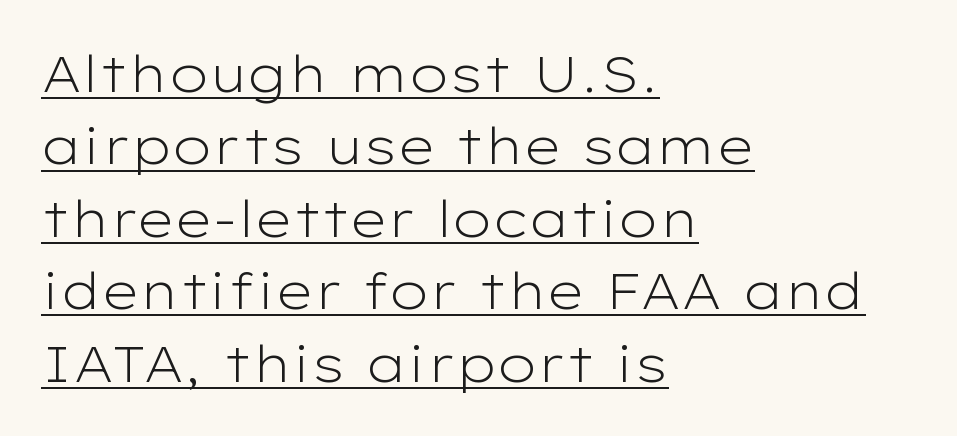
{"serif": "no", "italic": "no", "bold": "no", "weight": "light", "width": "wide", "stroke_contrast": "low", "x_height": "medium", "monospaced": "no", "underline": "yes", "align": "left", "line_spacing": "normal", "line_spacing_ratio": 1.42, "letter_spacing": "normal", "letter_spacing_em": 0.0, "glyph_px": 51}
